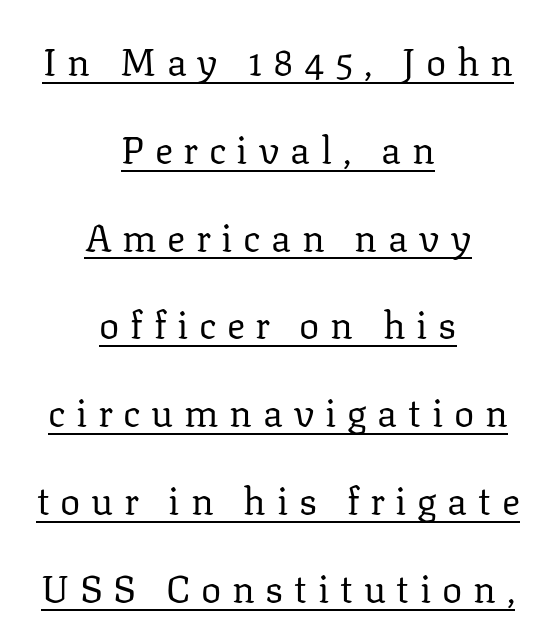
The image shows 38 px regular-weight serif type, upright; set centered, loose line spacing (2.31x), unusually wide letter spacing (+0.28 em), underlined; low stroke contrast and a medium x-height.
